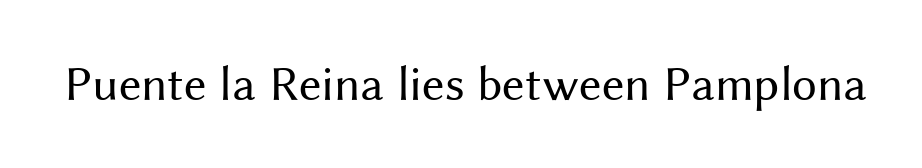
Q: Is the text bold? A: No.
Q: Is the text italic (slanted)? A: No, it is upright.
Q: Is the typeface a serif or a sans-serif typeface? A: Sans-serif.
Q: Is the text underlined? A: No.
Q: Is the spacing between letters normal or unusually wide? A: Normal.
Q: Width (condensed, normal, or wide)? A: Normal.
Q: Stroke contrast? A: Medium.
Q: x-height? A: Medium.
Q: Monospaced? A: No.
